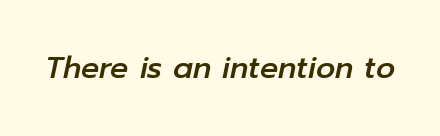
These lines are rendered in a variable-pitch font. A clean baseline with only descenders dipping below it. Observe the lean: these are italic letterforms. Tracking here is standard; glyphs follow each other at the usual distance.
